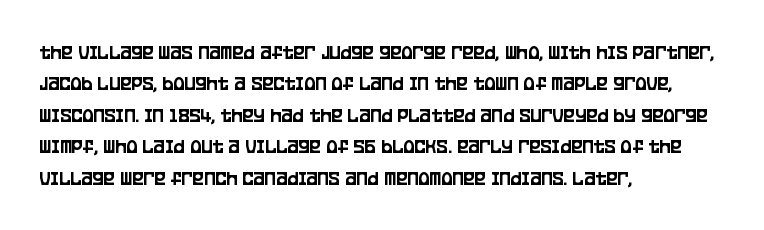
Unmarked baselines from the first word to the last. Every character sits straight up, as roman type does. The lines in this sample share a left origin and differ only in where they stop. Summary of vertical rhythm: regular, with standard interline spacing. Inter-character spacing is left at the font's built-in metrics.
